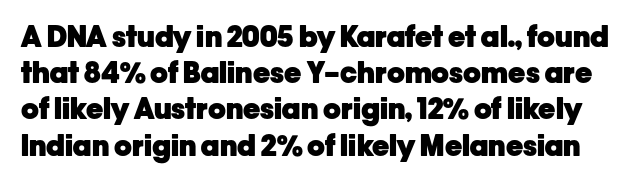
The image shows 29 px heavy sans-serif type, upright; set normal line spacing (1.25x), normal letter spacing, not underlined; low stroke contrast and a medium x-height.
